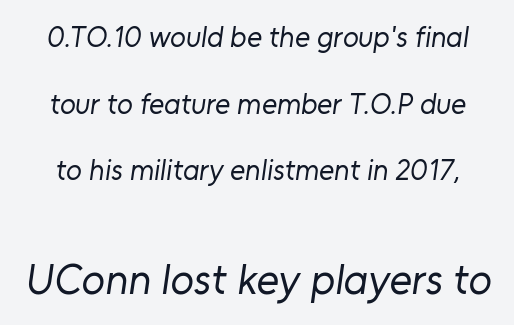
{"serif": "no", "bold": "no", "weight": "regular", "width": "normal", "stroke_contrast": "low", "x_height": "medium", "monospaced": "no", "underline": "no", "line_spacing": "loose", "line_spacing_ratio": 2.3, "letter_spacing": "normal", "letter_spacing_em": 0.0, "larger_block": "second", "size_ratio": 1.48, "glyph_px": 43}
